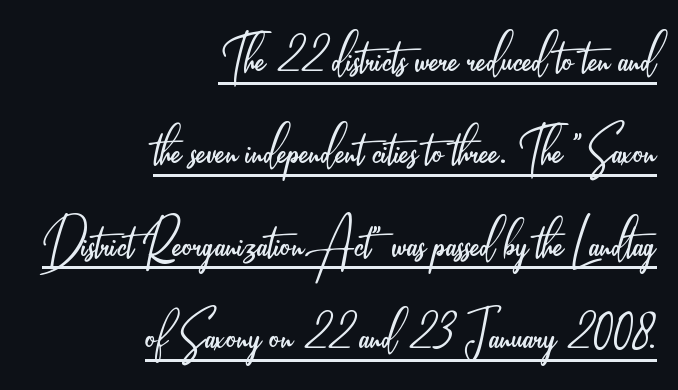
Typographically, this falls in the sans-serif category. Here the glyphs are tracked normally, forming tight word shapes. If you measured baseline to baseline, you'd find a middling distance. Vertical stems look standard width or narrower in stroke. These characters rest on top of a visible drawn line.
